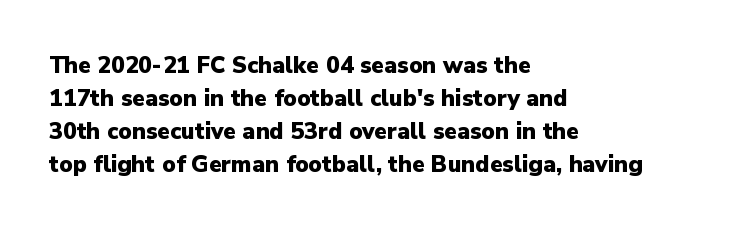
Q: Is the text bold? A: Yes.
Q: Is the text italic (slanted)? A: No, it is upright.
Q: Is the text underlined? A: No.
Q: How is the paragraph aligned? A: Left-aligned.
Q: Is the spacing between letters normal or unusually wide? A: Normal.
Q: Is the spacing between lines tight, normal or loose? A: Normal.
